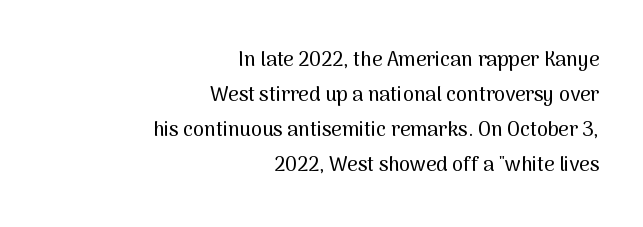
Q: Is the text italic (slanted)? A: No, it is upright.
Q: Is the text underlined? A: No.
Q: How is the paragraph aligned? A: Right-aligned.
Q: Is the spacing between letters normal or unusually wide? A: Normal.
